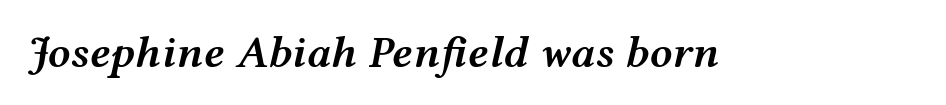
Look at the tracking — it's just the regular setting, nothing added. Anything drawn beneath the words? Only blank space. Weight: semibold (demi). The face used here is proportionally spaced, like ordinary book or web type. The passage shown leans; its letterforms are oblique.
